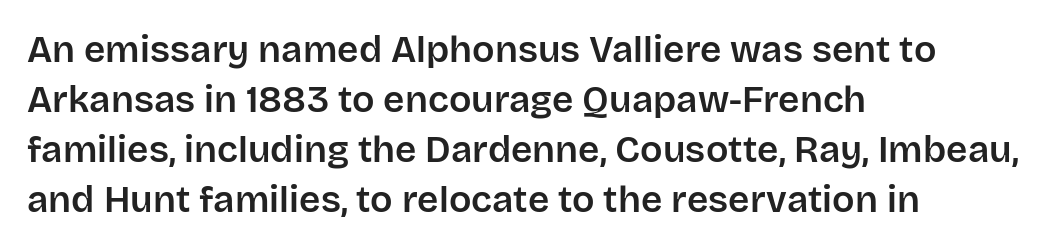
{"serif": "no", "italic": "no", "width": "normal", "stroke_contrast": "low", "x_height": "large", "monospaced": "no", "underline": "no", "align": "left", "line_spacing": "normal", "line_spacing_ratio": 1.35, "letter_spacing": "normal", "letter_spacing_em": 0.0, "glyph_px": 37}
